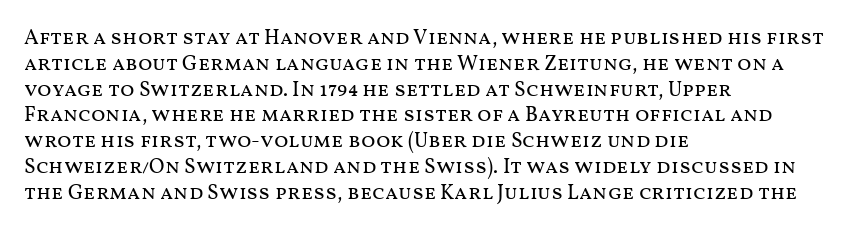
Q: Is the text bold? A: No.
Q: Is the text italic (slanted)? A: No, it is upright.
Q: Is the text underlined? A: No.
Q: How is the paragraph aligned? A: Left-aligned.
Q: Is the spacing between letters normal or unusually wide? A: Normal.
